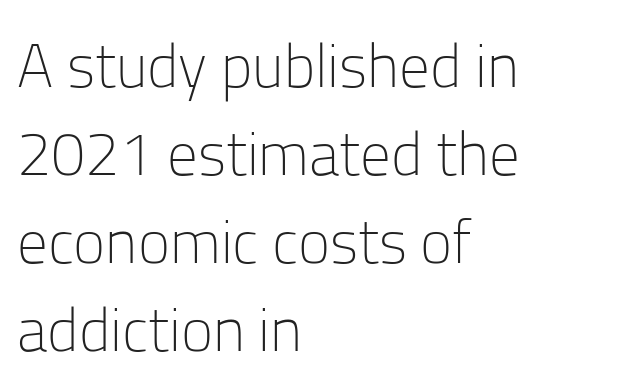
The typeface has the unassuming heft of standard copy or less. The letters stand straight up with perfectly vertical stems. The baseline area is clear. The tracking reads as untouched default to a designer's eye. A typesetter would call this proportional, since set widths differ per character.
